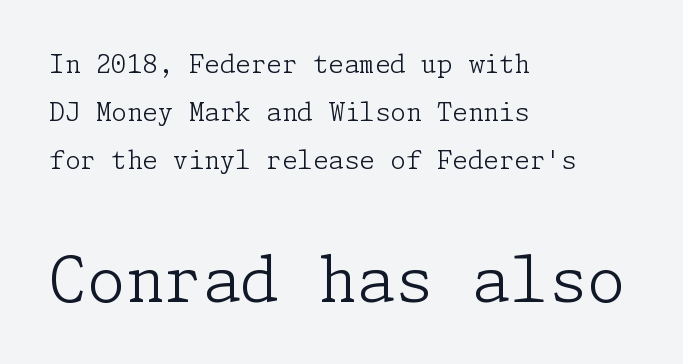
{"serif": "yes", "italic": "no", "bold": "no", "weight": "light", "width": "normal", "stroke_contrast": "low", "x_height": "medium", "underline": "no", "align": "left", "line_spacing": "loose", "line_spacing_ratio": 1.92, "letter_spacing": "normal", "letter_spacing_em": 0.0, "larger_block": "second", "size_ratio": 2.48, "glyph_px": 62}
